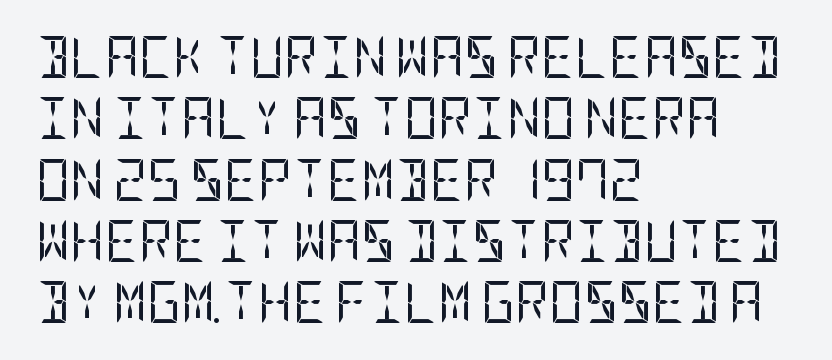
{"serif": "no", "italic": "no", "bold": "no", "weight": "regular", "width": "condensed", "stroke_contrast": "low", "x_height": "large", "underline": "no", "align": "left", "line_spacing": "normal", "line_spacing_ratio": 1.46, "letter_spacing": "normal", "letter_spacing_em": 0.0, "glyph_px": 42}
